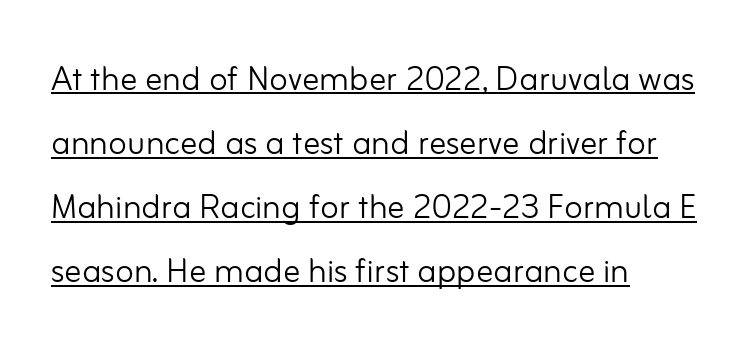
The image shows 43 px light sans-serif type, upright; set left-aligned, normal line spacing (1.49x), normal letter spacing, underlined; low stroke contrast and a small x-height.
